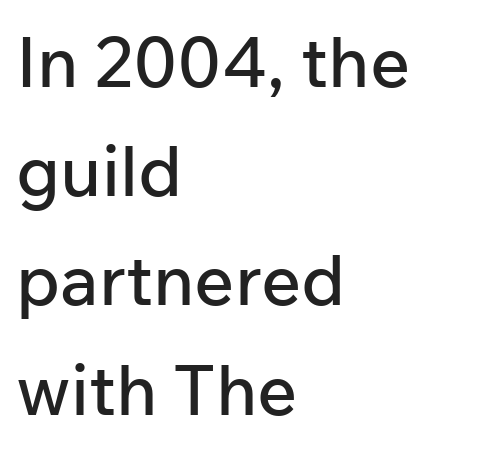
{"serif": "no", "italic": "no", "width": "normal", "stroke_contrast": "low", "x_height": "medium", "monospaced": "no", "underline": "no", "align": "left", "line_spacing": "normal", "line_spacing_ratio": 1.56, "letter_spacing": "normal", "letter_spacing_em": 0.0, "glyph_px": 70}
